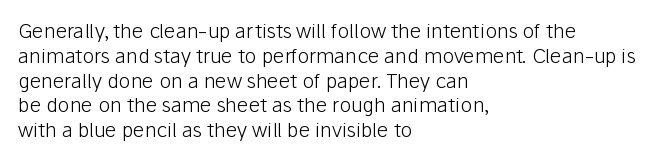
Q: Is the text bold? A: No.
Q: Is the text italic (slanted)? A: No, it is upright.
Q: Is the text underlined? A: No.
Q: How is the paragraph aligned? A: Left-aligned.
Q: Is the spacing between letters normal or unusually wide? A: Normal.
